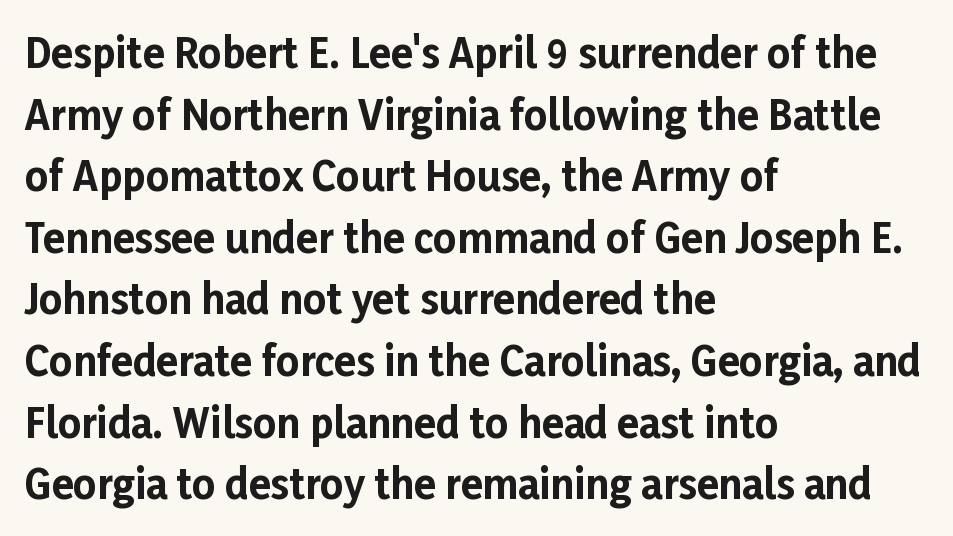
The passage shown has conventional tracking throughout. As a designer I'd log this as weight 700, bold. Type without underlining. Notice how the passage keeps a crisp vertical edge on the left only.
